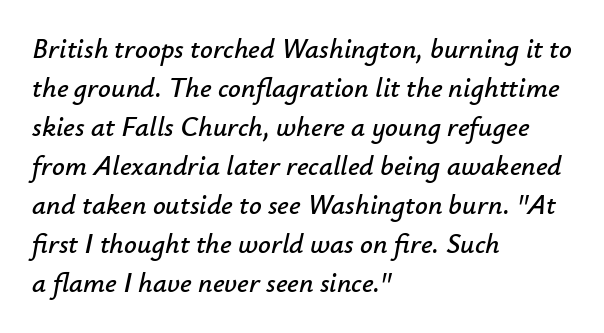
The image shows 28 px text type, italic (leaning right); set left-aligned, normal line spacing (1.39x), normal letter spacing, not underlined; low stroke contrast and a small x-height.
